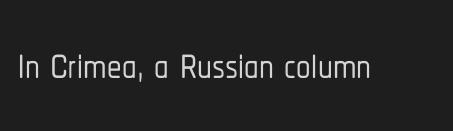
{"serif": "no", "italic": "no", "width": "condensed", "stroke_contrast": "low", "x_height": "medium", "monospaced": "no", "underline": "no", "letter_spacing": "normal", "letter_spacing_em": 0.0, "glyph_px": 58}
